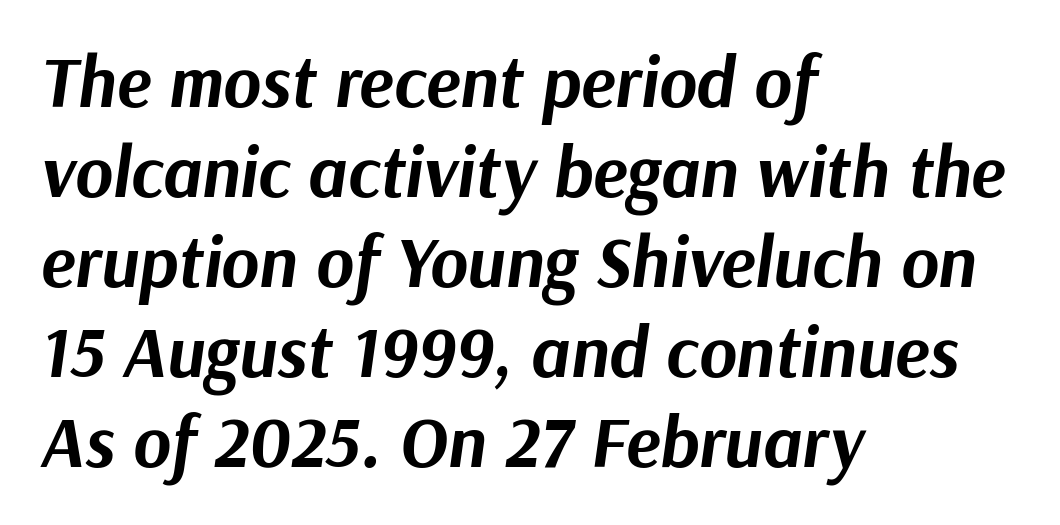
The image shows 72 px bold type, italic (leaning right); set left-aligned, normal line spacing (1.25x), normal letter spacing, not underlined; medium stroke contrast and a medium x-height.
